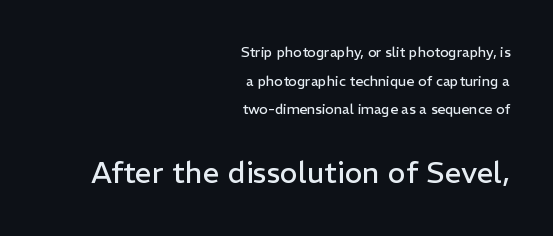
The image shows 30 px regular-weight sans-serif type, upright; set right-aligned, loose line spacing (2.05x), normal letter spacing, not underlined; the second (bottom) block is 2.14x larger; low stroke contrast and a medium x-height.
